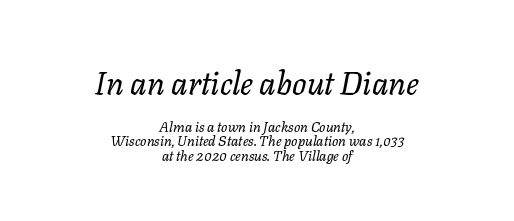
Q: Is the text bold? A: No.
Q: Is the text italic (slanted)? A: Yes, it leans right by about 11 degrees.
Q: Is the text underlined? A: No.
Q: How is the paragraph aligned? A: Centered.
Q: Is the spacing between letters normal or unusually wide? A: Normal.
Q: Is the spacing between lines tight, normal or loose? A: Tight.
Q: Which block of text is set in a larger size, the first (top) or the second (bottom)? A: The first (top) one.
Q: Width (condensed, normal, or wide)? A: Normal.
Q: Stroke contrast? A: Low.
Q: x-height? A: Medium.
Q: Monospaced? A: No.
